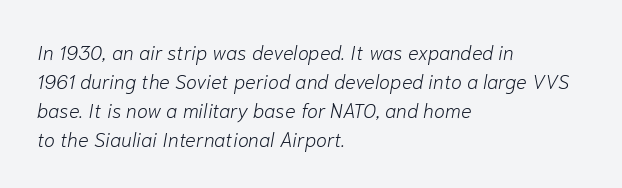
The zone under the glyphs is completely vacant. This rendering uses left alignment, leaving the right contour irregular. Tall strokes in this sample are angled rather than plumb. Weight: in the light-to-regular range.
